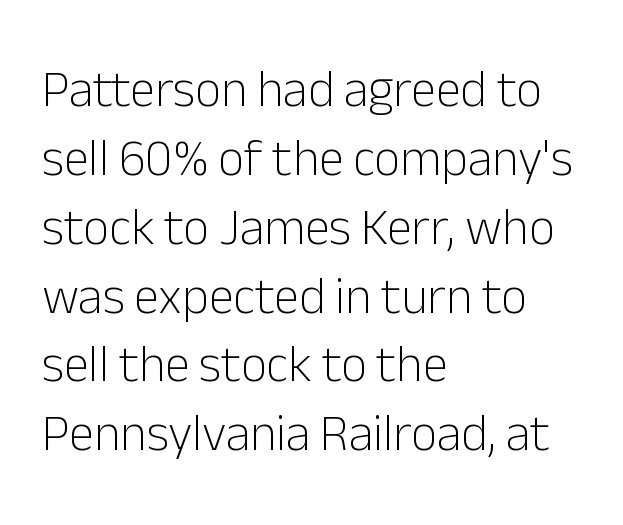
{"serif": "no", "italic": "no", "bold": "no", "weight": "light", "width": "normal", "stroke_contrast": "low", "x_height": "medium", "monospaced": "no", "underline": "no", "align": "left", "line_spacing": "normal", "line_spacing_ratio": 1.35, "letter_spacing": "normal", "letter_spacing_em": 0.0, "glyph_px": 51}
